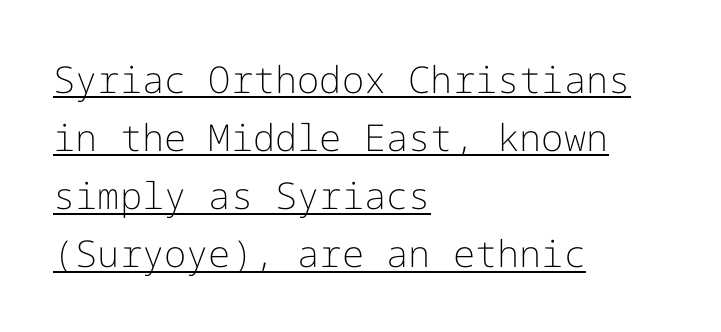
On a weight scale, this lands at 450 or below. Summary of vertical rhythm: regular, with standard interline spacing. A sans-serif font was chosen for this passage. Somebody hit Ctrl+U on this one — the words are underlined. Posture: straight, roman, zero tilt. Tracking value appears to be zero — textbook default spacing.
